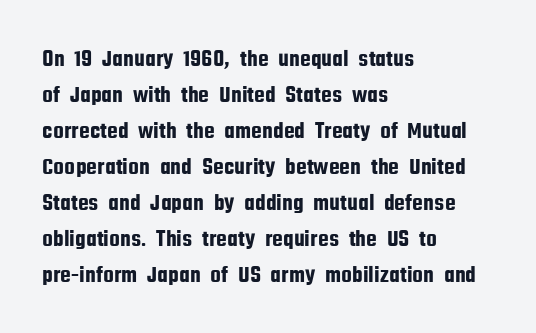
The image shows 24 px text type, upright; set left-aligned, normal line spacing (1.5x), normal letter spacing, not underlined.
